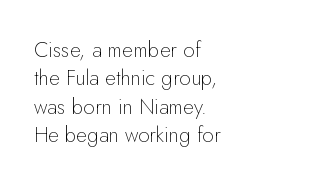
Q: Is the text bold? A: No.
Q: Is the text italic (slanted)? A: No, it is upright.
Q: Is the text underlined? A: No.
Q: How is the paragraph aligned? A: Left-aligned.
Q: Is the spacing between letters normal or unusually wide? A: Normal.
Q: Is the spacing between lines tight, normal or loose? A: Normal.
